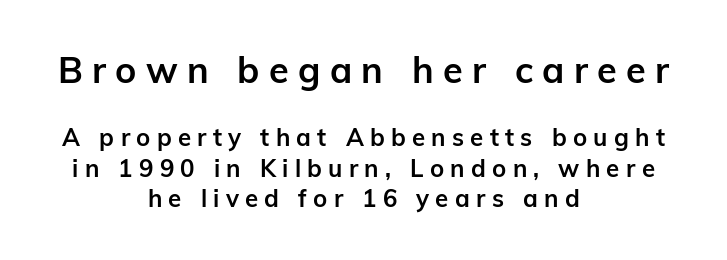
{"serif": "no", "italic": "no", "bold": "yes", "weight": "semibold", "width": "normal", "stroke_contrast": "low", "x_height": "medium", "monospaced": "no", "underline": "no", "align": "center", "line_spacing": "normal", "line_spacing_ratio": 1.28, "letter_spacing": "wide", "letter_spacing_em": 0.26, "larger_block": "first", "size_ratio": 1.5, "glyph_px": 36}
